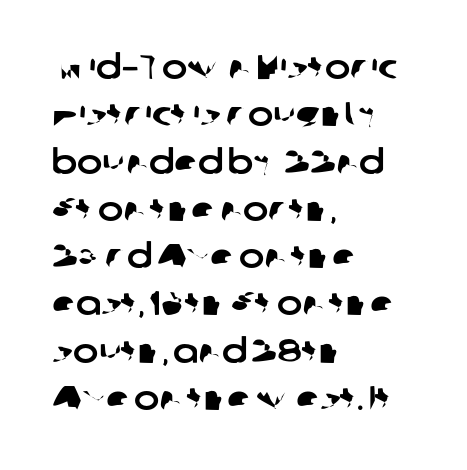
The image shows 34 px sans-serif type; set left-aligned, normal line spacing (1.39x), normal letter spacing, not underlined; low stroke contrast and a medium x-height.
